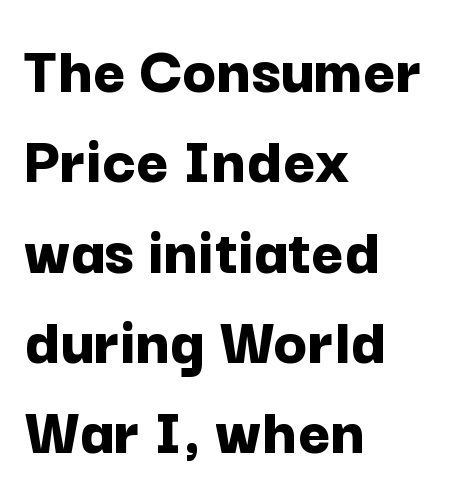
The vertical gap from one line to the next is medium. Short and long lines alike share a common starting point at left. Is this a sans? Yes — the strokes have no serifs. Upright lettering throughout. Descender tails drop into unmarked territory.
